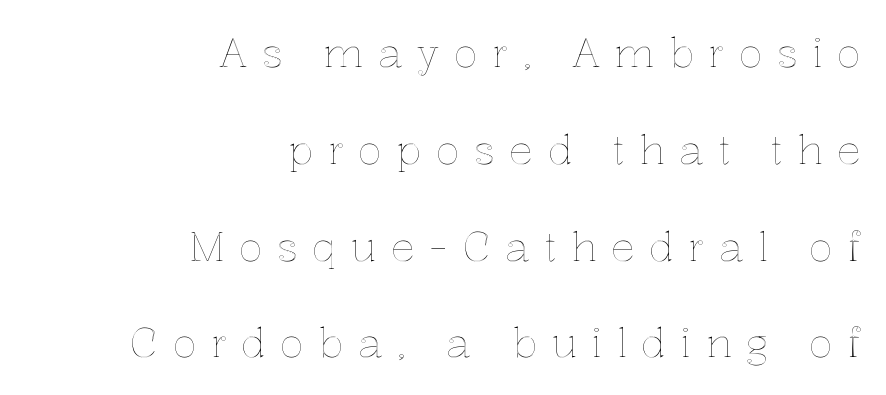
What's the leading like? Stretched, with rows far apart. The baseline area is clear. Right-aligned paragraph, ragged on the left. Here the designer chose a conventional face with non-uniform glyph widths.
